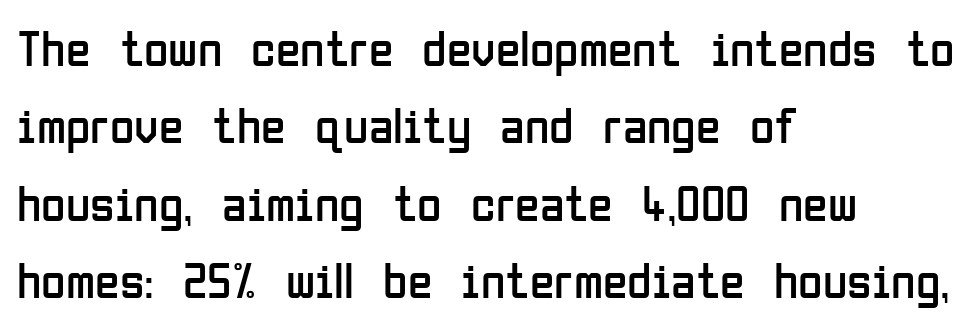
{"serif": "no", "italic": "no", "bold": "no", "weight": "regular", "width": "condensed", "stroke_contrast": "low", "x_height": "medium", "monospaced": "no", "underline": "no", "align": "left", "line_spacing": "normal", "line_spacing_ratio": 1.55, "letter_spacing": "normal", "letter_spacing_em": 0.0, "glyph_px": 50}
